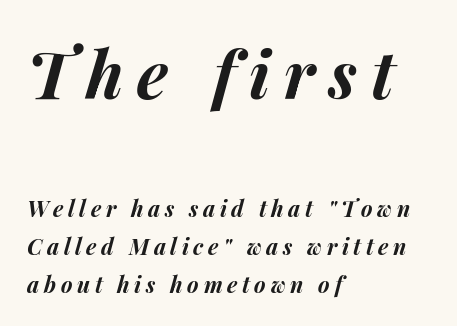
Substantial extra tracking has been applied to these lines. The letters are bold, with thick, heavy strokes. Typesetter's note — upper block bumped up in size, lower block left smaller. Check the space under the baseline: it is left empty.
